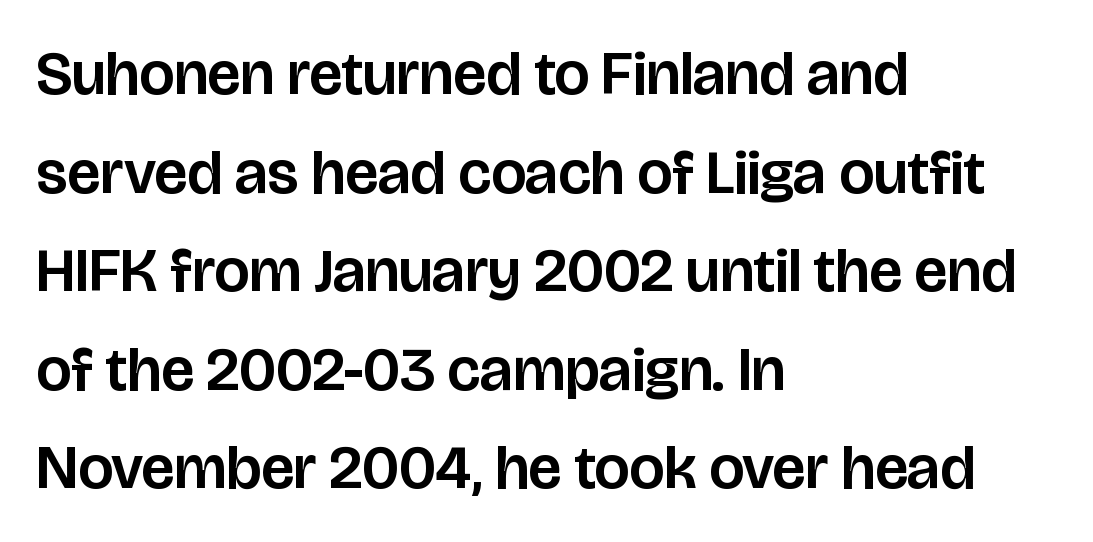
Q: Is the text italic (slanted)? A: No, it is upright.
Q: Is the typeface a serif or a sans-serif typeface? A: Sans-serif.
Q: Is the text underlined? A: No.
Q: How is the paragraph aligned? A: Left-aligned.
Q: Is the spacing between letters normal or unusually wide? A: Normal.
Q: Is the spacing between lines tight, normal or loose? A: Normal.
Q: Width (condensed, normal, or wide)? A: Normal.
Q: Stroke contrast? A: Low.
Q: x-height? A: Large.
Q: Monospaced? A: No.
